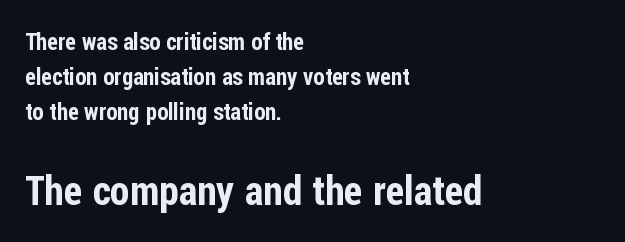
The image shows 40 px condensed sans-serif type, upright; set left-aligned, normal line spacing (1.52x), normal letter spacing, not underlined; the second (bottom) block is 1.74x larger; low stroke contrast and a medium x-height.
